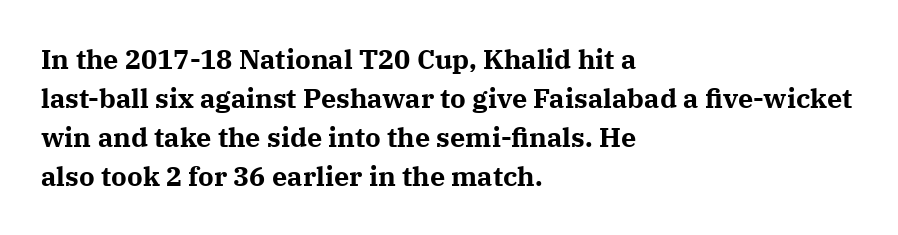
Line starts are locked; line ends wander. On the weight axis this lands at bold, roughly 700. Italic: no, the glyphs are upright roman. Glance below the letters and you will spot only blank space.
